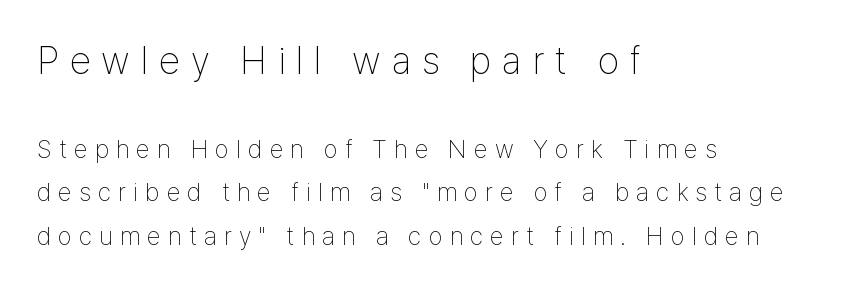
{"serif": "no", "italic": "no", "bold": "no", "weight": "thin", "width": "condensed", "stroke_contrast": "low", "x_height": "medium", "monospaced": "no", "underline": "no", "align": "left", "line_spacing_ratio": 1.74, "letter_spacing": "wide", "letter_spacing_em": 0.29, "larger_block": "first", "size_ratio": 1.52, "glyph_px": 38}
